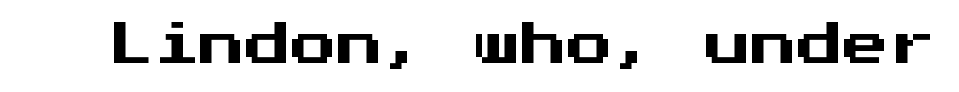
Is this a fixed-width face? Yes — each glyph sits in an identical cell. Type without underlining. I'd call this a sans setting — the letters go barefoot. Posture: vertical. These lines keep a tight, regular rhythm from letter to letter.
